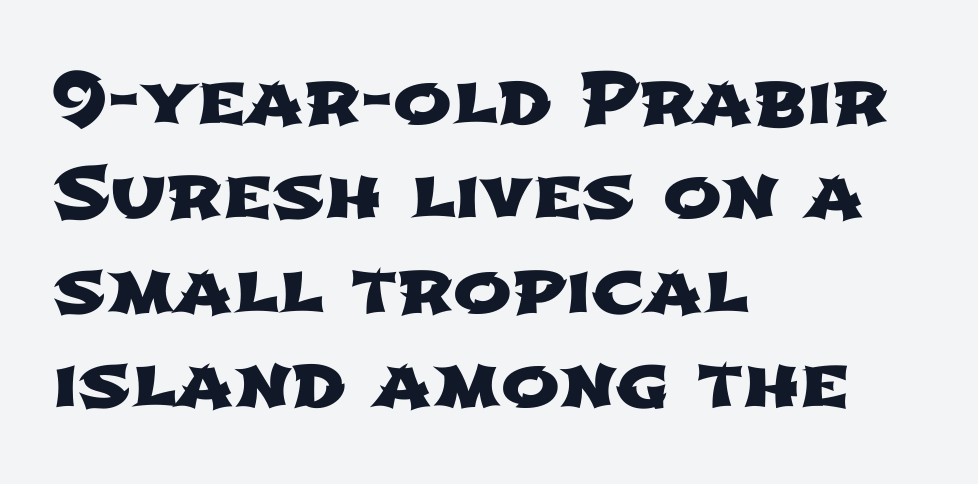
Q: Is the typeface a serif or a sans-serif typeface? A: Sans-serif.
Q: Is the text underlined? A: No.
Q: How is the paragraph aligned? A: Left-aligned.
Q: Is the spacing between letters normal or unusually wide? A: Normal.
Q: Is the spacing between lines tight, normal or loose? A: Normal.
Q: Width (condensed, normal, or wide)? A: Wide.
Q: Stroke contrast? A: Low.
Q: x-height? A: Medium.
Q: Monospaced? A: No.
